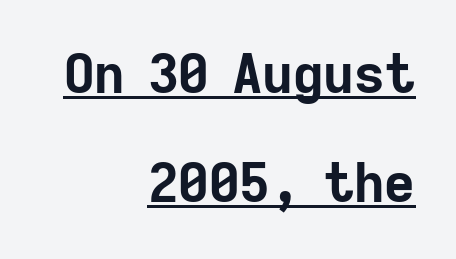
Q: Is the text bold? A: Yes.
Q: Is the text italic (slanted)? A: No, it is upright.
Q: Is the typeface a serif or a sans-serif typeface? A: Sans-serif.
Q: Is the text underlined? A: Yes.
Q: How is the paragraph aligned? A: Right-aligned.
Q: Is the spacing between letters normal or unusually wide? A: Normal.
Q: Is the spacing between lines tight, normal or loose? A: Loose.
Q: Width (condensed, normal, or wide)? A: Normal.
Q: Stroke contrast? A: Low.
Q: x-height? A: Medium.
Q: Monospaced? A: No.
